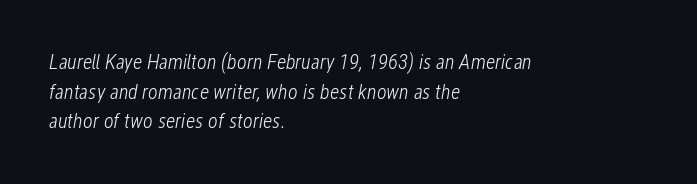
The image shows 21 px text type, italic (leaning right); set left-aligned, normal line spacing (1.41x), normal letter spacing, not underlined.
